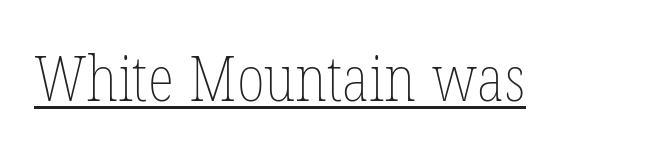
Q: Is the text bold? A: No.
Q: Is the text underlined? A: Yes.
Q: Is the spacing between letters normal or unusually wide? A: Normal.
Q: Width (condensed, normal, or wide)? A: Condensed.
Q: Stroke contrast? A: Low.
Q: x-height? A: Medium.
Q: Monospaced? A: No.
